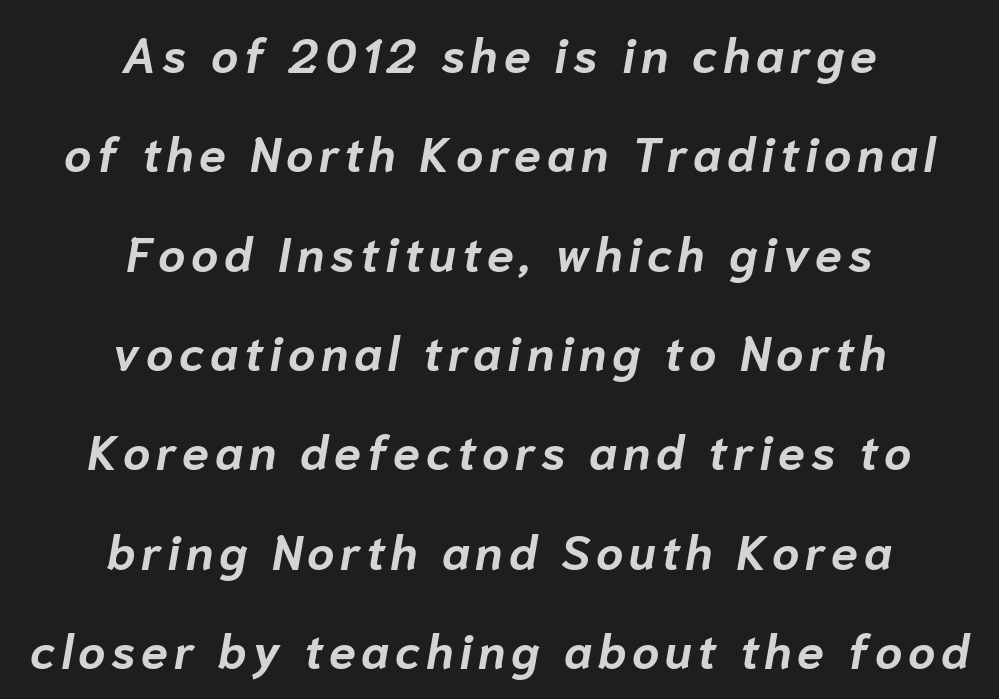
Q: Is the text bold? A: Yes.
Q: Is the text italic (slanted)? A: Yes, it leans right by about 10 degrees.
Q: Is the text underlined? A: No.
Q: How is the paragraph aligned? A: Centered.
Q: Is the spacing between lines tight, normal or loose? A: Loose.
Q: Width (condensed, normal, or wide)? A: Normal.
Q: Stroke contrast? A: Low.
Q: x-height? A: Medium.
Q: Monospaced? A: No.
